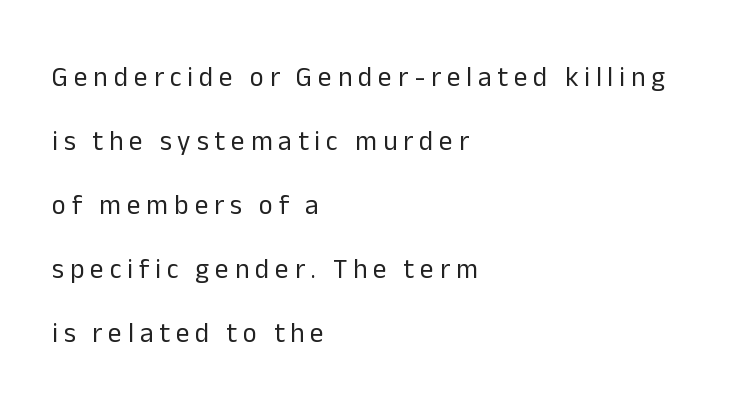
Q: Is the text bold? A: No.
Q: Is the text italic (slanted)? A: No, it is upright.
Q: Is the text underlined? A: No.
Q: How is the paragraph aligned? A: Left-aligned.
Q: Is the spacing between letters normal or unusually wide? A: Unusually wide.
Q: Is the spacing between lines tight, normal or loose? A: Loose.
